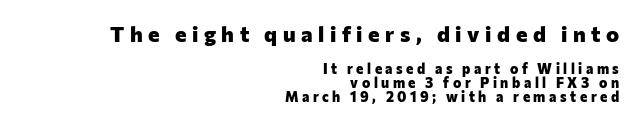
{"italic": "no", "bold": "yes", "underline": "no", "align": "right", "line_spacing": "tight", "line_spacing_ratio": 1.0, "letter_spacing": "wide", "letter_spacing_em": 0.25, "larger_block": "first", "size_ratio": 1.57, "glyph_px": 22}
